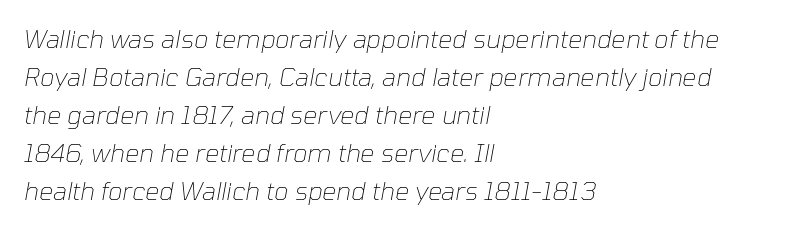
The image shows 25 px text type, italic (leaning right); set left-aligned, normal line spacing (1.52x), normal letter spacing, not underlined.
